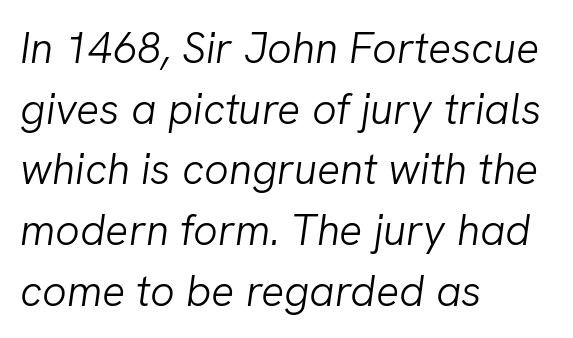
Observe the ordinary spacing: letters are neighbours, not strangers. The font sits on the lighter half of the weight spectrum, regular included. The glyphs look as if they've been sheared to an angle. Spacing verdict: proportional, widths tailored to each character. Teacher's note: observe the even left margin — that is flush-left alignment.
